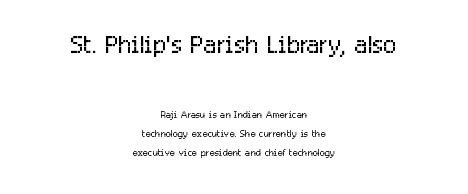
Q: Is the text bold? A: No.
Q: Is the text italic (slanted)? A: No, it is upright.
Q: Is the typeface a serif or a sans-serif typeface? A: Sans-serif.
Q: Is the text underlined? A: No.
Q: How is the paragraph aligned? A: Centered.
Q: Is the spacing between letters normal or unusually wide? A: Normal.
Q: Is the spacing between lines tight, normal or loose? A: Normal.
Q: Which block of text is set in a larger size, the first (top) or the second (bottom)? A: The first (top) one.
Q: Width (condensed, normal, or wide)? A: Condensed.
Q: Stroke contrast? A: Low.
Q: x-height? A: Medium.
Q: Monospaced? A: No.
